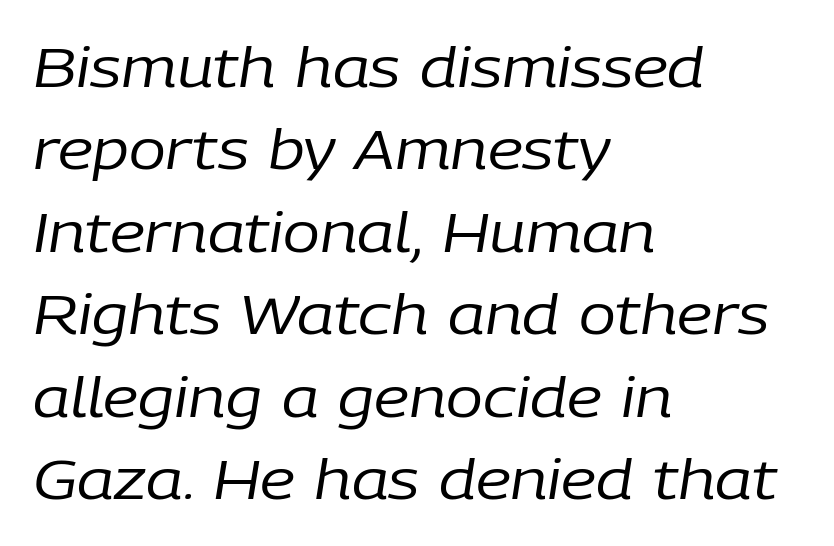
Note the varied advance widths — an 'i' is clearly narrower than an 'm'. The type is set solid horizontally, with unmodified tracking. The rows are spaced the way most documents space them. Reading down the block, your eye returns to a fixed left position each line.
